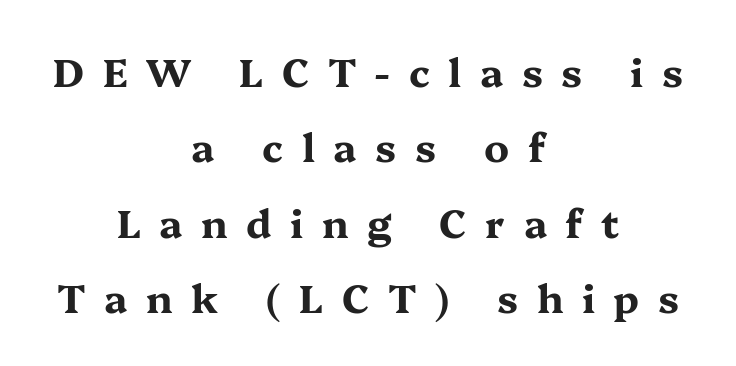
The image shows 39 px bold, wide serif type, upright; set centered, loose line spacing (1.93x), unusually wide letter spacing (+0.48 em), not underlined; medium stroke contrast and a medium x-height.
